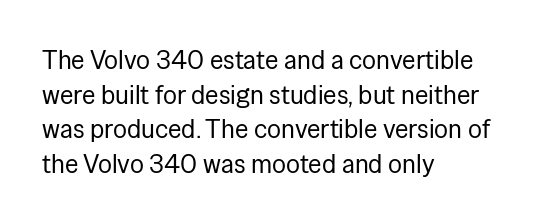
Q: Is the text bold? A: No.
Q: Is the text italic (slanted)? A: No, it is upright.
Q: Is the text underlined? A: No.
Q: How is the paragraph aligned? A: Left-aligned.
Q: Is the spacing between letters normal or unusually wide? A: Normal.
Q: Is the spacing between lines tight, normal or loose? A: Normal.
